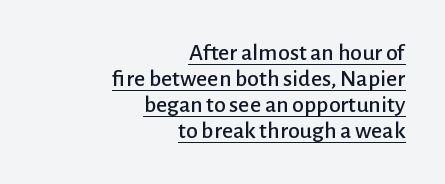
Q: Is the text italic (slanted)? A: No, it is upright.
Q: Is the text underlined? A: Yes.
Q: How is the paragraph aligned? A: Right-aligned.
Q: Is the spacing between letters normal or unusually wide? A: Normal.
Q: Is the spacing between lines tight, normal or loose? A: Tight.
